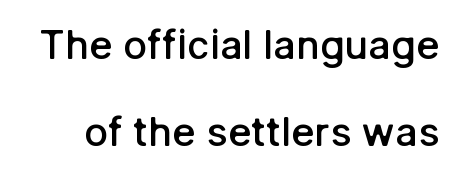
Standard letterfit; no display-style spreading of the glyphs. Descender tails drop into unmarked territory. Whoever set this chose breathing room over compactness in the vertical rhythm. The typesetting leans somewhat heavy: a semibold. Think of a printed novel: that variable character pitch is what you see here.
